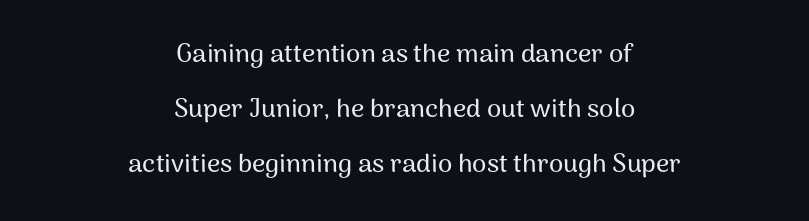
Q: Is the text italic (slanted)? A: No, it is upright.
Q: Is the text underlined? A: No.
Q: How is the paragraph aligned? A: Centered.
Q: Is the spacing between letters normal or unusually wide? A: Normal.
Q: Is the spacing between lines tight, normal or loose? A: Loose.
